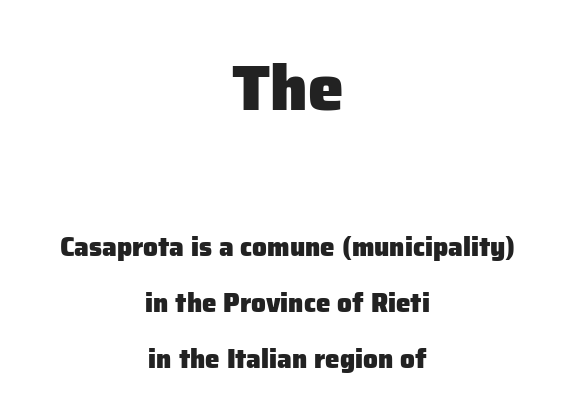
The image shows 64 px heavy sans-serif type, upright; set centered, loose line spacing (2.15x), normal letter spacing, not underlined; the first (top) block is 2.46x larger; low stroke contrast and a medium x-height.
